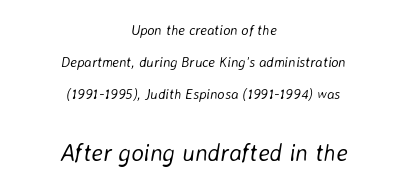
The image shows 24 px text type, italic (leaning right); set centered, loose line spacing (2.3x), normal letter spacing, not underlined; the second (bottom) block is 1.71x larger.
